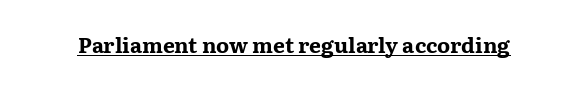
Q: Is the text bold? A: Yes.
Q: Is the text italic (slanted)? A: No, it is upright.
Q: Is the text underlined? A: Yes.
Q: Is the spacing between letters normal or unusually wide? A: Normal.
